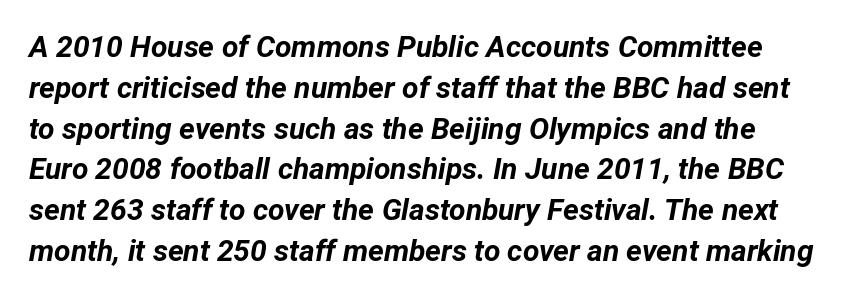
Q: Is the text bold? A: Yes.
Q: Is the text italic (slanted)? A: Yes, it leans right by about 12 degrees.
Q: Is the text underlined? A: No.
Q: Is the spacing between letters normal or unusually wide? A: Normal.
Q: Is the spacing between lines tight, normal or loose? A: Normal.
Q: Width (condensed, normal, or wide)? A: Normal.
Q: Stroke contrast? A: Low.
Q: x-height? A: Medium.
Q: Monospaced? A: No.
